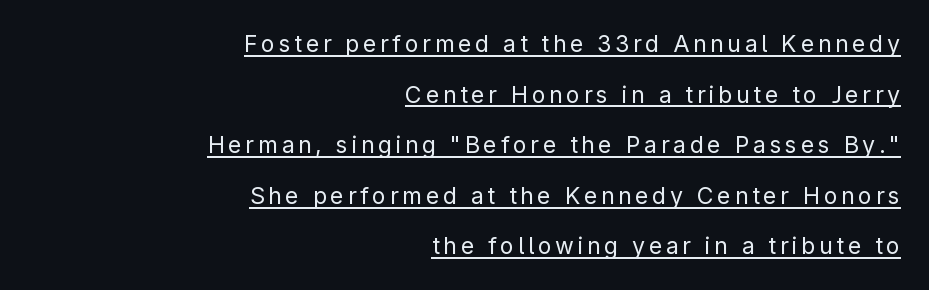
The image shows 23 px text type, upright; set right-aligned, loose line spacing (2.2x), underlined.
